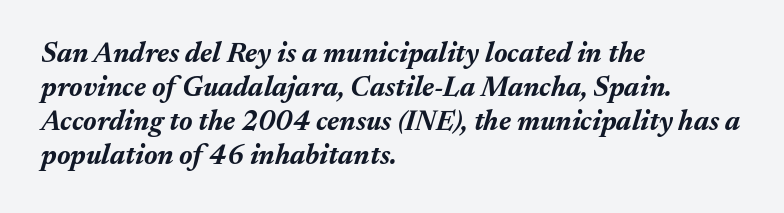
Tracking value appears to be zero — textbook default spacing. Varying glyph widths throughout — classic text-font behaviour. Its strokes are broad and dark, the hallmark of bold type. Left-aligned paragraph, ragged on the right.
